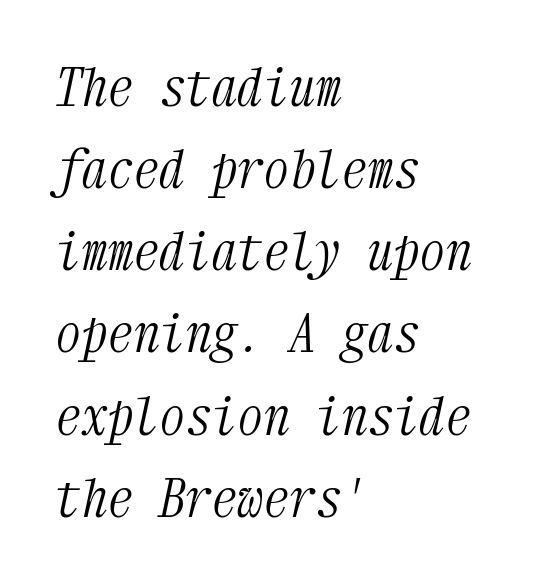
The gaps between neighbouring characters are ordinary and unremarkable. Do the characters align in a grid? Yes, the font is monospaced. The axis of the letterforms is tilted away from vertical. Line beginnings align vertically; line endings do not.
